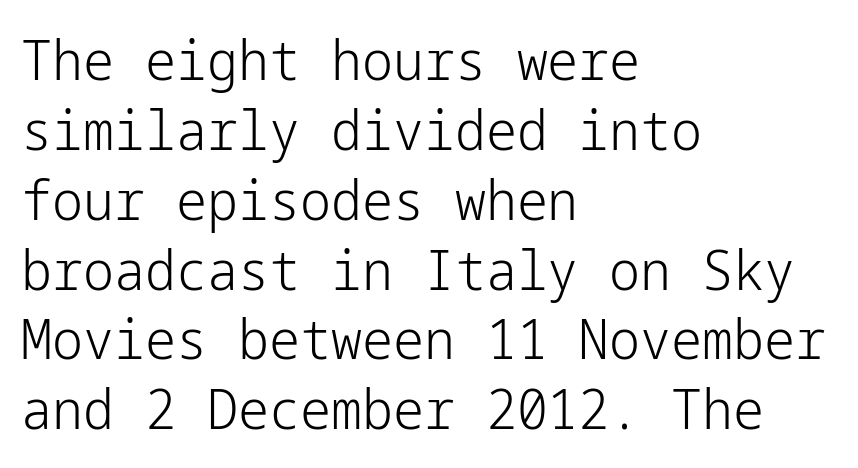
The image shows 55 px light sans-serif type, upright; set left-aligned, normal line spacing (1.27x), normal letter spacing, not underlined; low stroke contrast and a medium x-height.
